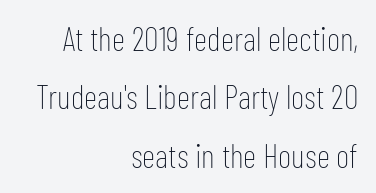
Nothing sits at the stroke ends, so this counts as sans-serif. Reading down the block, your eye finds every line finishing at a fixed right position. The passage shown is typed in a proportional face where columns would drift. Just letters on the line, the space beneath them empty. The letters sit at their default tracking, neither squeezed nor spread. The font's upright variant was chosen for this text.
